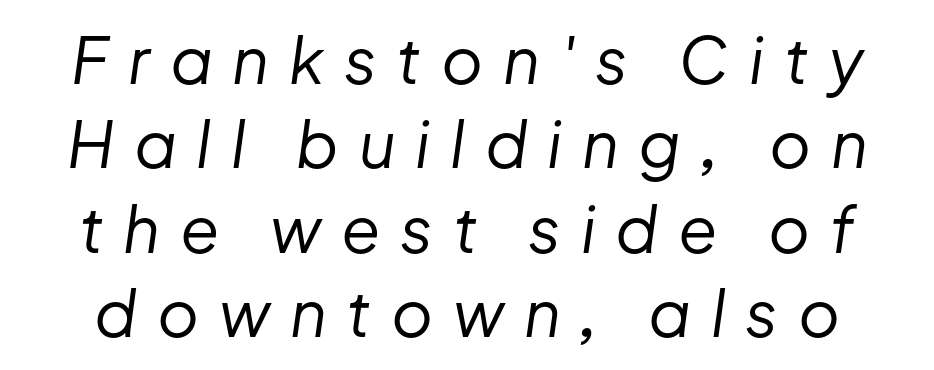
The image shows 64 px regular-weight type, italic (leaning right); set normal line spacing (1.32x), unusually wide letter spacing (+0.31 em), not underlined; low stroke contrast and a medium x-height.
